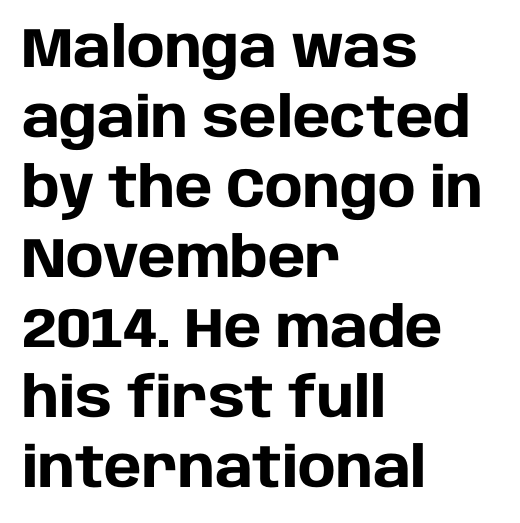
{"serif": "no", "italic": "no", "bold": "yes", "weight": "heavy", "width": "normal", "stroke_contrast": "low", "x_height": "large", "monospaced": "no", "underline": "no", "align": "left", "line_spacing": "normal", "line_spacing_ratio": 1.25, "letter_spacing": "normal", "letter_spacing_em": 0.0, "glyph_px": 56}
